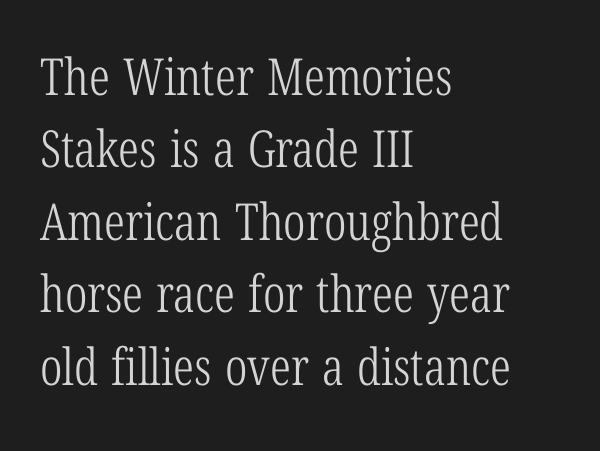
Note the varied advance widths — an 'i' is clearly narrower than an 'm'. Plain, unruled lines of type. The letters look calm and open, with moderate or lighter stems. Caption: standard tracking, unaltered. Compared with a centered layout, this one pins lines to the left instead.
